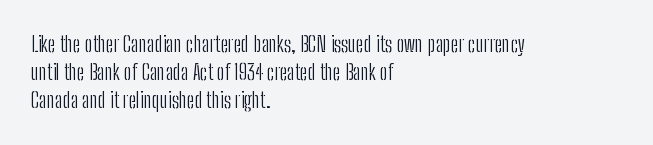
Visually the block forms a straight wall on the left and a jagged coastline on the right. Style check: upright. Bold? No — there's no thickening of the strokes. Notice how descenders clear the ascenders below comfortably — that's standard leading. Each word holds together tightly as a unit, with standard inter-letter gaps.
